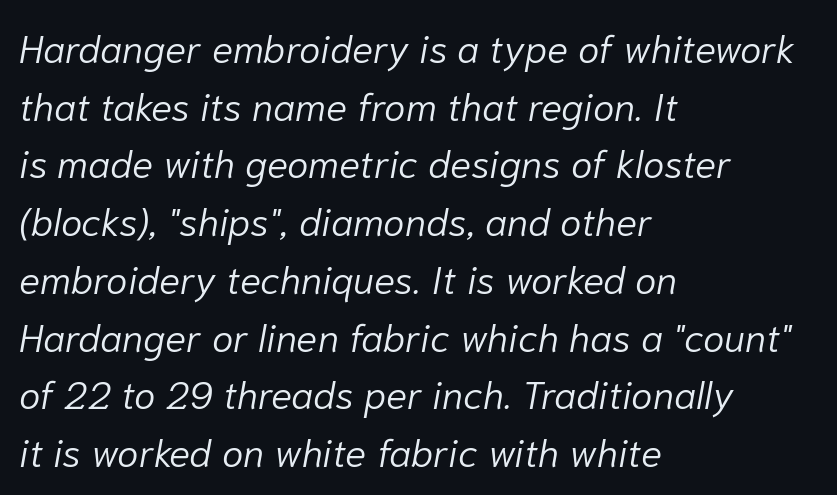
{"italic": "yes", "lean": "right", "slant_degrees": 10, "bold": "no", "weight": "light", "width": "normal", "stroke_contrast": "low", "x_height": "medium", "monospaced": "no", "underline": "no", "align": "left", "line_spacing": "normal", "line_spacing_ratio": 1.48, "letter_spacing": "normal", "letter_spacing_em": 0.0, "glyph_px": 39}
